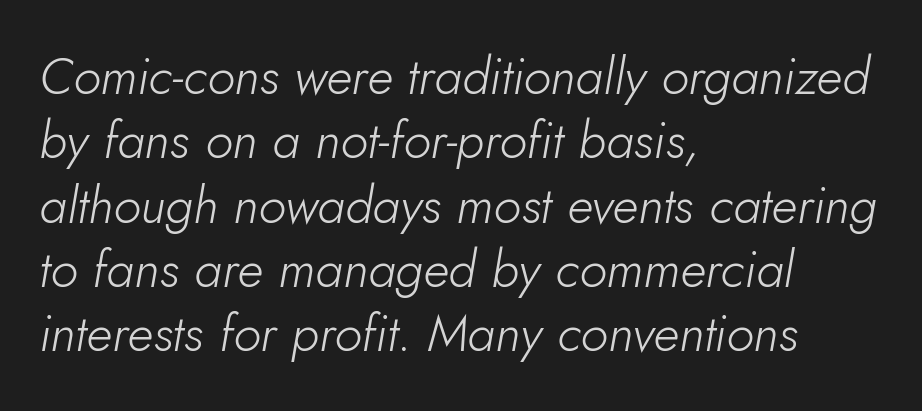
Q: Is the text bold? A: No.
Q: Is the text italic (slanted)? A: Yes, it leans right by about 5 degrees.
Q: Is the text underlined? A: No.
Q: How is the paragraph aligned? A: Left-aligned.
Q: Is the spacing between letters normal or unusually wide? A: Normal.
Q: Is the spacing between lines tight, normal or loose? A: Normal.
Q: Width (condensed, normal, or wide)? A: Normal.
Q: Stroke contrast? A: Low.
Q: x-height? A: Small.
Q: Monospaced? A: No.
